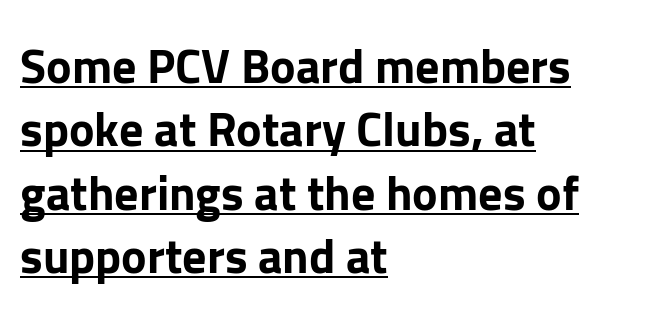
The paragraph shown leans on its left margin. Heft: maximum for text — a bold. Compared with typical body copy, the letter spacing here is the same. The font's upright variant was chosen for this text.
